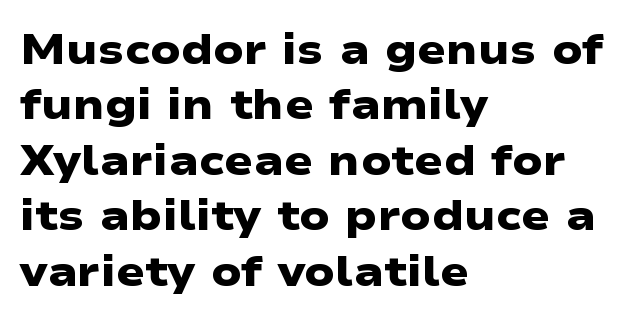
{"serif": "no", "bold": "yes", "weight": "heavy", "width": "wide", "stroke_contrast": "low", "x_height": "medium", "monospaced": "no", "underline": "no", "align": "left", "line_spacing": "normal", "line_spacing_ratio": 1.29, "letter_spacing": "normal", "letter_spacing_em": 0.0, "glyph_px": 43}
